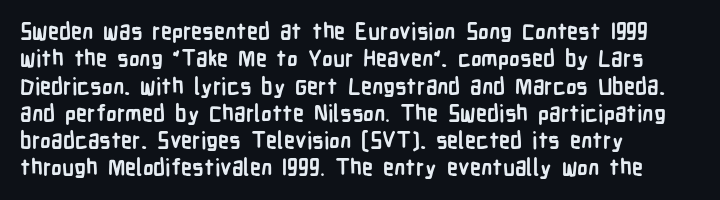
Q: Is the text bold? A: Yes.
Q: Is the text italic (slanted)? A: No, it is upright.
Q: Is the text underlined? A: No.
Q: How is the paragraph aligned? A: Left-aligned.
Q: Is the spacing between letters normal or unusually wide? A: Normal.
